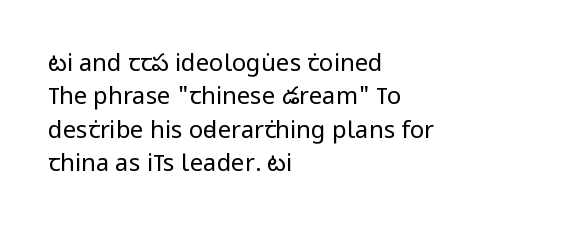
The image shows 24 px text type, upright; set left-aligned, normal line spacing (1.39x), normal letter spacing, not underlined.
